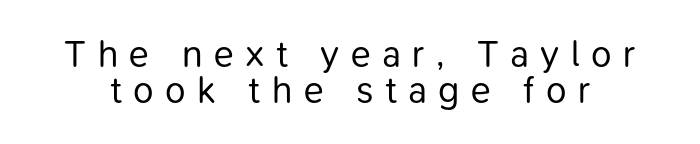
Q: Is the text bold? A: No.
Q: Is the text italic (slanted)? A: No, it is upright.
Q: Is the typeface a serif or a sans-serif typeface? A: Sans-serif.
Q: Is the text underlined? A: No.
Q: Is the spacing between letters normal or unusually wide? A: Unusually wide.
Q: Is the spacing between lines tight, normal or loose? A: Tight.
Q: Width (condensed, normal, or wide)? A: Normal.
Q: Stroke contrast? A: Low.
Q: x-height? A: Medium.
Q: Monospaced? A: No.
